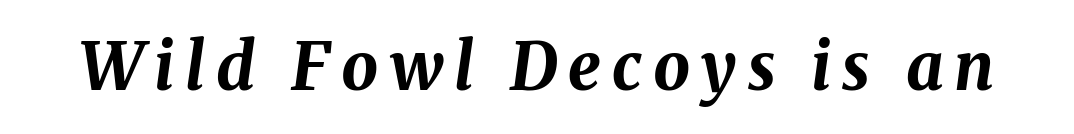
The image shows 65 px bold type, italic (leaning right); set not underlined; medium stroke contrast and a medium x-height.
